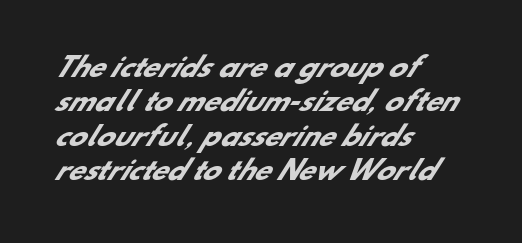
{"bold": "yes", "underline": "no", "align": "left", "line_spacing": "normal", "line_spacing_ratio": 1.32, "letter_spacing": "normal", "letter_spacing_em": 0.0, "glyph_px": 26}
